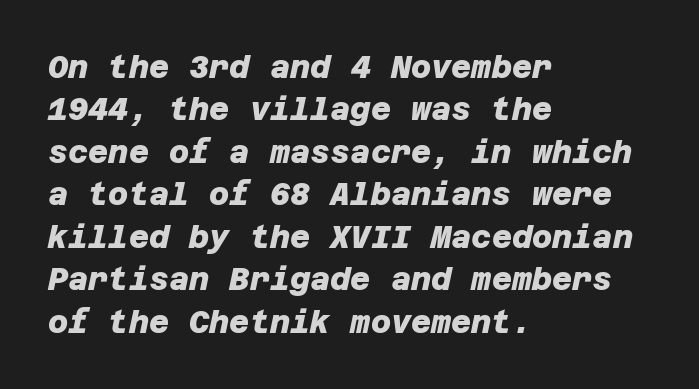
This rendering features lettering with no underline. Caption: multi-line text, flush left, ragged right. Font category for this specimen: sans-serif. A normal amount of white space separates one row of letters from the next. Students, this is bold: see how much ink each stroke carries.
